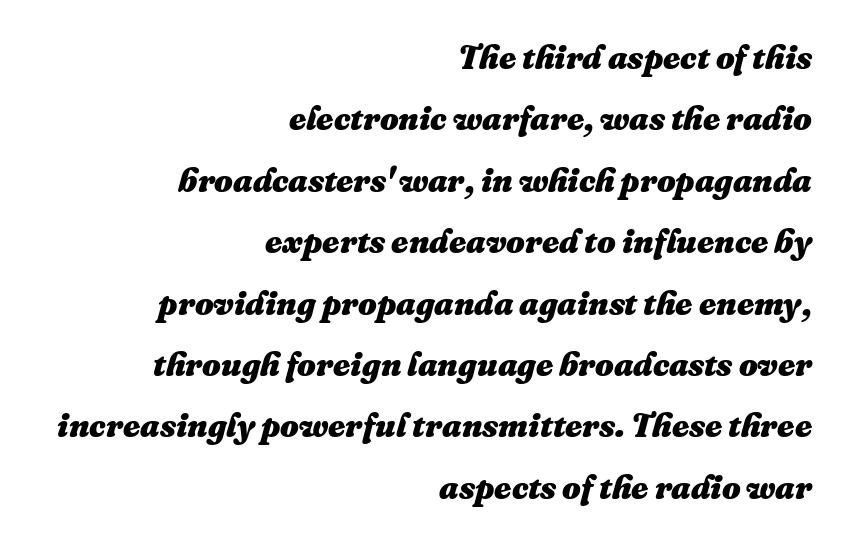
Type without underlining. In terms of weight, the rendering is a true, heavy bold. Horizontal alignment here is rightward, an uncommon choice for prose. Tracking value appears to be zero — textbook default spacing. Looks like regular typesetting: each glyph gets only the width it needs.
